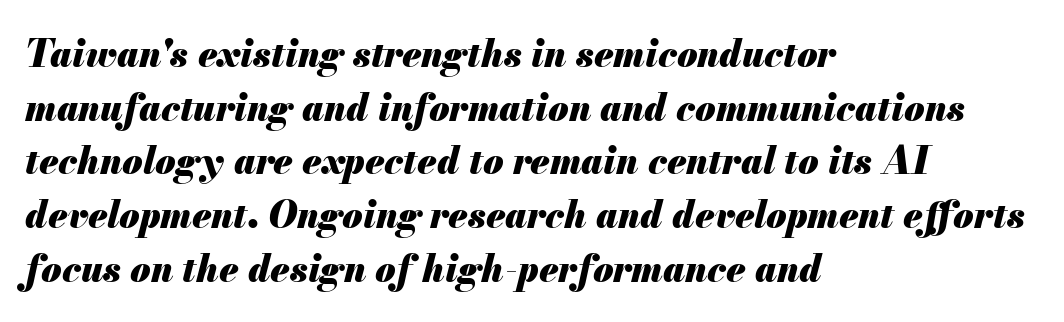
{"italic": "yes", "lean": "right", "slant_degrees": 13, "bold": "yes", "weight": "heavy", "width": "normal", "stroke_contrast": "medium", "x_height": "small", "monospaced": "no", "underline": "no", "align": "left", "line_spacing": "normal", "line_spacing_ratio": 1.45, "letter_spacing": "normal", "letter_spacing_em": 0.0, "glyph_px": 37}
